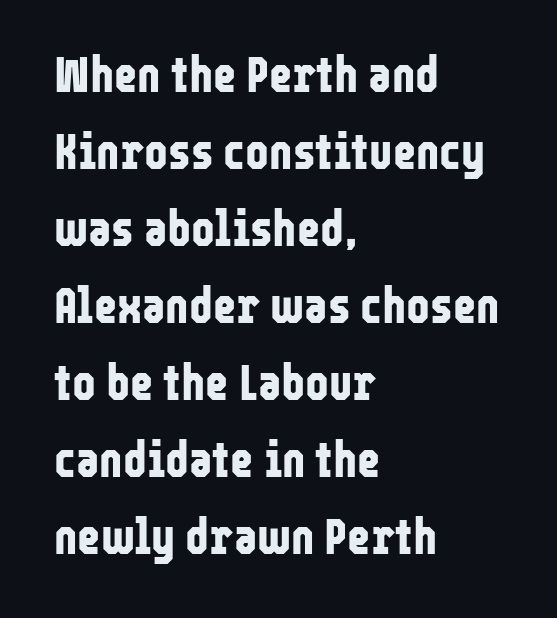
The image shows 50 px bold, condensed sans-serif type, upright; set left-aligned, normal line spacing (1.54x), normal letter spacing, not underlined; low stroke contrast and a medium x-height.
